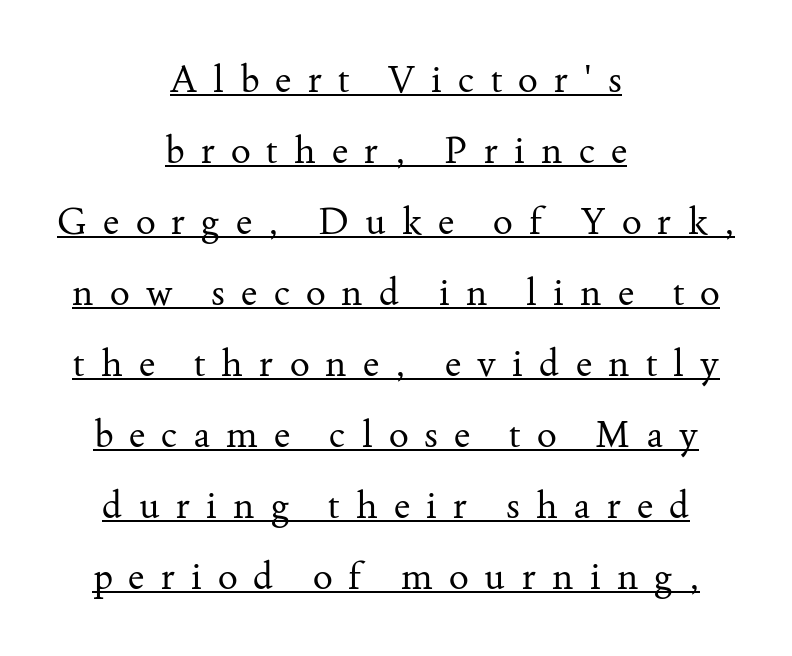
The image shows 37 px regular-weight serif type, upright; set centered, loose line spacing (1.92x), unusually wide letter spacing (+0.44 em), underlined; medium stroke contrast and a small x-height.
